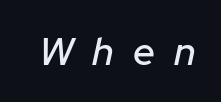
Q: Is the text italic (slanted)? A: Yes, it leans right by about 12 degrees.
Q: Is the text underlined? A: No.
Q: Is the spacing between letters normal or unusually wide? A: Unusually wide.
Q: Width (condensed, normal, or wide)? A: Normal.
Q: Stroke contrast? A: Low.
Q: x-height? A: Medium.
Q: Monospaced? A: No.
